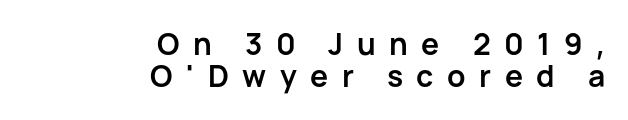
Observe the absence of serifs on each vertical stroke in this sample. Caption: bold face, heavy strokes. Is there any slant? The stems are plumb. Bare-footed words on every line. Notice how descenders almost collide with the ascenders below — that's tight leading. Does extra space separate the letters? Yes, quite a lot of it.
